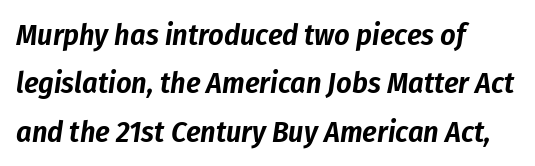
Q: Is the text italic (slanted)? A: Yes, it leans right by about 8 degrees.
Q: Is the text underlined? A: No.
Q: How is the paragraph aligned? A: Left-aligned.
Q: Is the spacing between letters normal or unusually wide? A: Normal.
Q: Is the spacing between lines tight, normal or loose? A: Normal.
Q: Width (condensed, normal, or wide)? A: Condensed.
Q: Stroke contrast? A: Low.
Q: x-height? A: Medium.
Q: Monospaced? A: No.
